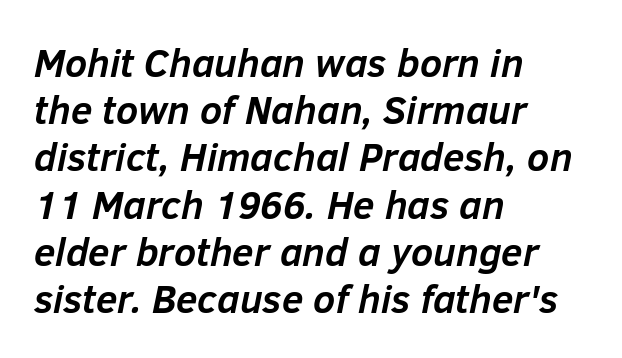
{"italic": "yes", "lean": "right", "slant_degrees": 12, "bold": "yes", "weight": "semibold", "width": "normal", "stroke_contrast": "low", "x_height": "medium", "monospaced": "no", "underline": "no", "align": "left", "line_spacing_ratio": 1.21, "letter_spacing": "normal", "letter_spacing_em": 0.0, "glyph_px": 39}
